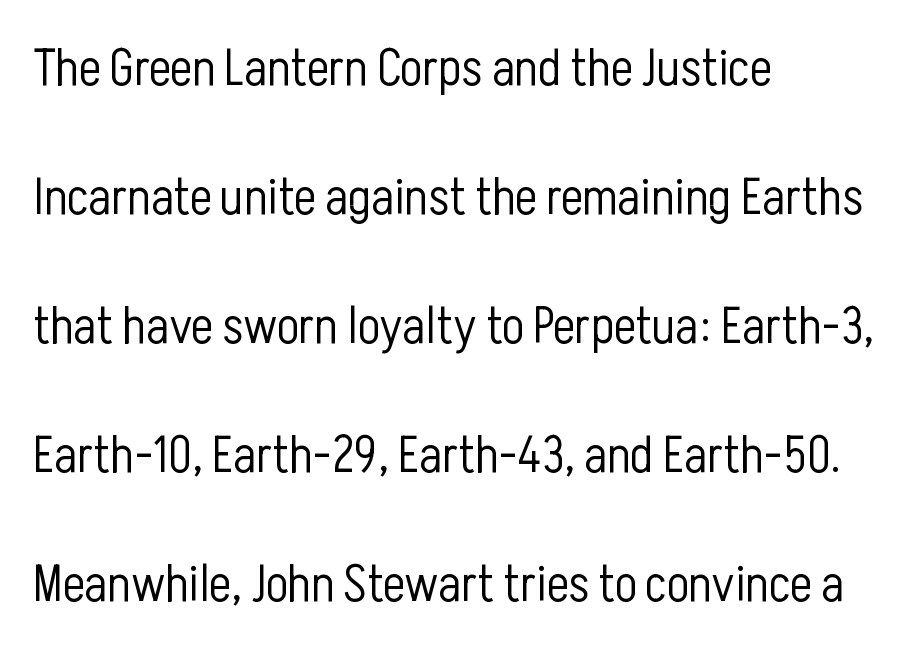
The image shows 52 px light, condensed sans-serif type, upright; set left-aligned, loose line spacing (2.48x), normal letter spacing, not underlined; low stroke contrast and a medium x-height.
